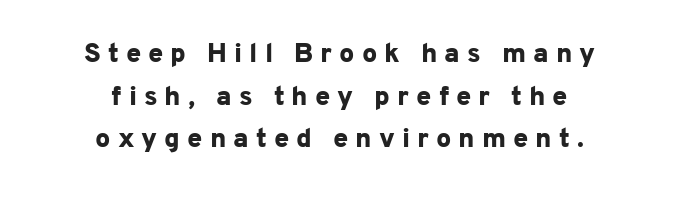
Q: Is the text bold? A: Yes.
Q: Is the text italic (slanted)? A: No, it is upright.
Q: Is the text underlined? A: No.
Q: How is the paragraph aligned? A: Centered.
Q: Is the spacing between letters normal or unusually wide? A: Unusually wide.
Q: Is the spacing between lines tight, normal or loose? A: Normal.
